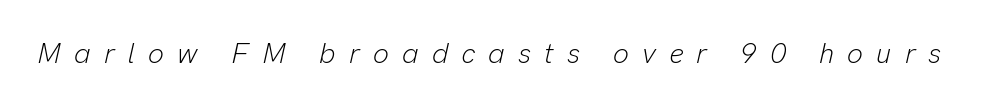
The image shows 28 px light type, italic (leaning right); set unusually wide letter spacing (+0.47 em), not underlined; low stroke contrast and a medium x-height.
